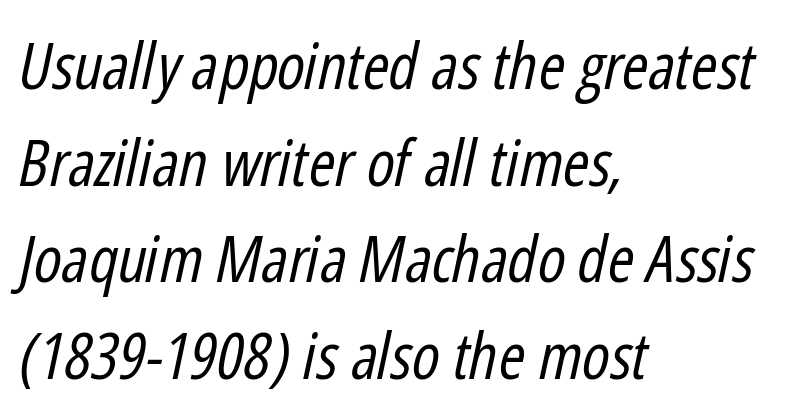
Q: Is the text bold? A: No.
Q: Is the text italic (slanted)? A: Yes, it leans right by about 12 degrees.
Q: Is the text underlined? A: No.
Q: How is the paragraph aligned? A: Left-aligned.
Q: Is the spacing between letters normal or unusually wide? A: Normal.
Q: Is the spacing between lines tight, normal or loose? A: Normal.
Q: Width (condensed, normal, or wide)? A: Condensed.
Q: Stroke contrast? A: Low.
Q: x-height? A: Medium.
Q: Monospaced? A: No.
